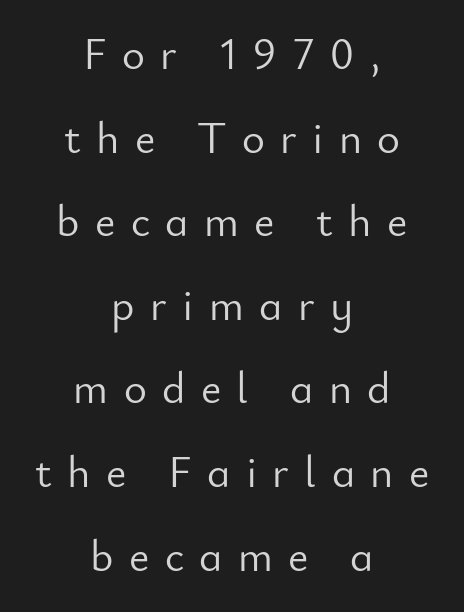
The image shows 44 px light sans-serif type, upright; set centered, loose line spacing (1.9x), unusually wide letter spacing (+0.35 em), not underlined; low stroke contrast and a small x-height.
